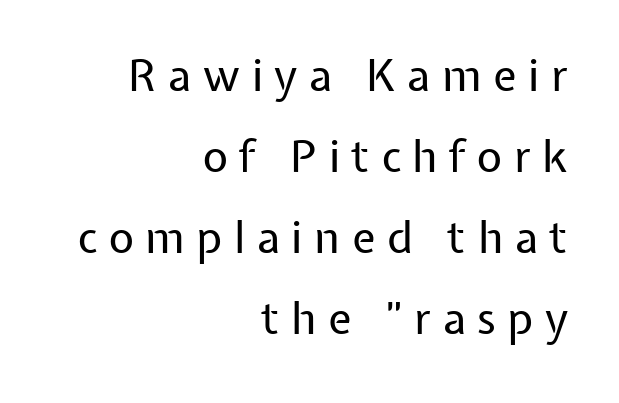
{"serif": "no", "italic": "no", "bold": "no", "weight": "regular", "width": "normal", "stroke_contrast": "low", "x_height": "medium", "monospaced": "no", "underline": "no", "align": "right", "line_spacing_ratio": 1.84, "letter_spacing": "wide", "letter_spacing_em": 0.26, "glyph_px": 44}
